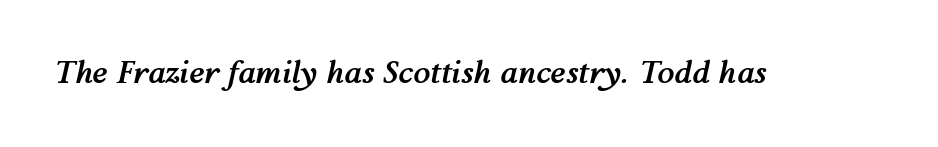
Q: Is the text bold? A: Yes.
Q: Is the text italic (slanted)? A: Yes, it leans right by about 12 degrees.
Q: Is the text underlined? A: No.
Q: Is the spacing between letters normal or unusually wide? A: Normal.
Q: Width (condensed, normal, or wide)? A: Normal.
Q: Stroke contrast? A: Medium.
Q: x-height? A: Medium.
Q: Monospaced? A: No.
